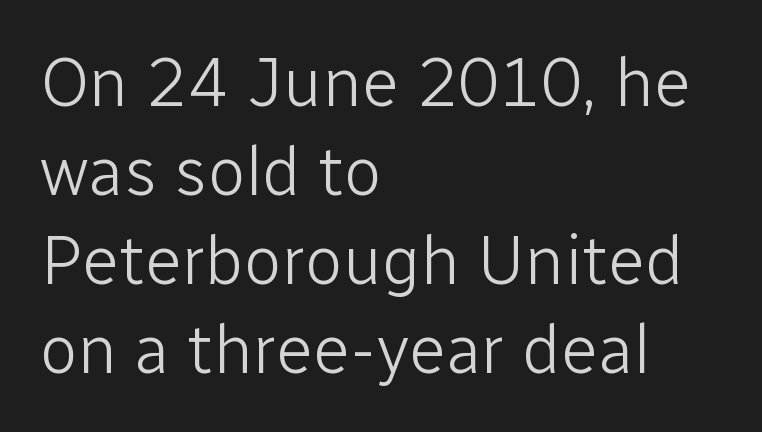
The image shows 69 px light sans-serif type, upright; set left-aligned, normal line spacing (1.29x), normal letter spacing, not underlined; low stroke contrast and a medium x-height.
